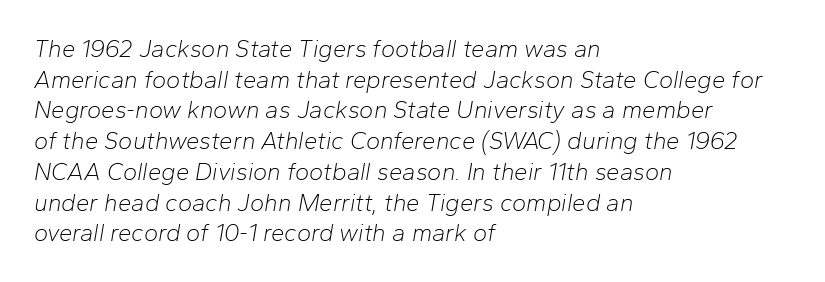
Tall strokes in this sample are angled rather than plumb. One glance says typical: line gaps are just what's usual. This rendering uses left alignment, leaving the right contour irregular. The cut favours lightness, reaching ordinary text weight at its darkest. Descenders hang freely into open space. Standard letterfit; no display-style spreading of the glyphs.
